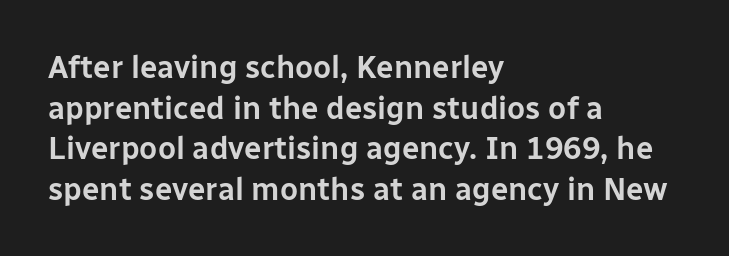
{"serif": "no", "italic": "no", "width": "normal", "stroke_contrast": "low", "x_height": "medium", "monospaced": "no", "underline": "no", "align": "left", "line_spacing": "normal", "line_spacing_ratio": 1.31, "letter_spacing": "normal", "letter_spacing_em": 0.0, "glyph_px": 31}
